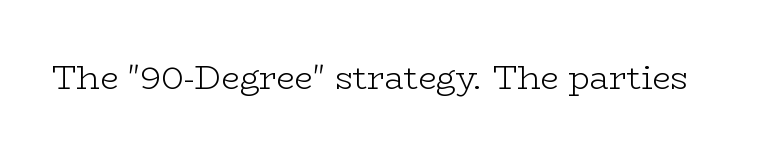
Q: Is the text bold? A: No.
Q: Is the text italic (slanted)? A: No, it is upright.
Q: Is the typeface a serif or a sans-serif typeface? A: Serif.
Q: Is the text underlined? A: No.
Q: Is the spacing between letters normal or unusually wide? A: Normal.
Q: Width (condensed, normal, or wide)? A: Wide.
Q: Stroke contrast? A: Low.
Q: x-height? A: Medium.
Q: Monospaced? A: No.
